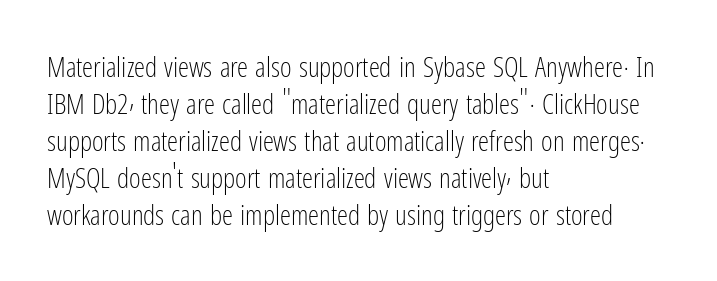
{"serif": "no", "italic": "no", "bold": "no", "weight": "light", "width": "condensed", "stroke_contrast": "low", "x_height": "medium", "monospaced": "no", "underline": "no", "align": "left", "line_spacing": "normal", "line_spacing_ratio": 1.32, "letter_spacing": "normal", "letter_spacing_em": 0.0, "glyph_px": 28}
